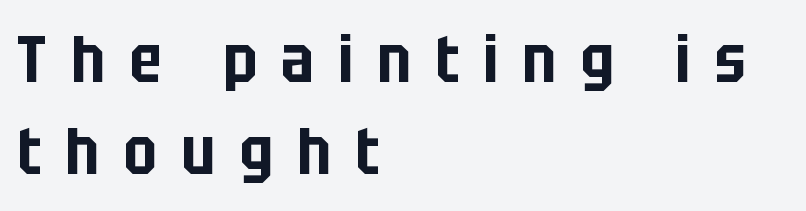
The image shows 65 px condensed sans-serif type, upright; set left-aligned, normal line spacing (1.41x), unusually wide letter spacing (+0.37 em), not underlined; low stroke contrast and a large x-height.
